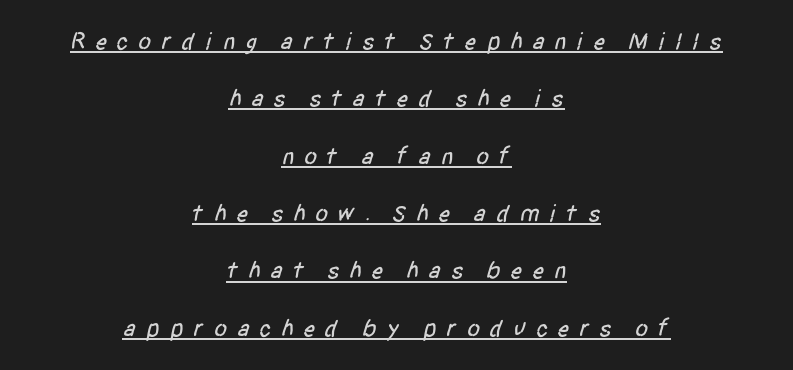
Q: Is the text underlined? A: Yes.
Q: How is the paragraph aligned? A: Centered.
Q: Is the spacing between letters normal or unusually wide? A: Unusually wide.
Q: Is the spacing between lines tight, normal or loose? A: Loose.
